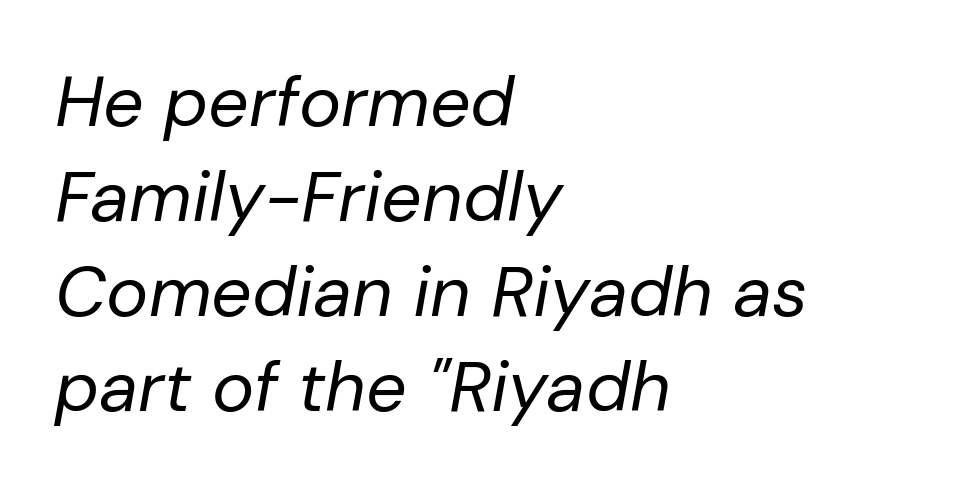
{"italic": "yes", "lean": "right", "slant_degrees": 10, "bold": "no", "weight": "regular", "width": "normal", "stroke_contrast": "low", "x_height": "medium", "monospaced": "no", "underline": "no", "align": "left", "line_spacing": "normal", "line_spacing_ratio": 1.34, "letter_spacing": "normal", "letter_spacing_em": 0.0, "glyph_px": 71}
